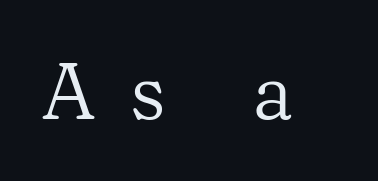
{"serif": "yes", "italic": "no", "bold": "no", "weight": "regular", "width": "normal", "stroke_contrast": "low", "x_height": "medium", "monospaced": "no", "underline": "no", "letter_spacing": "wide", "letter_spacing_em": 0.43, "glyph_px": 79}
